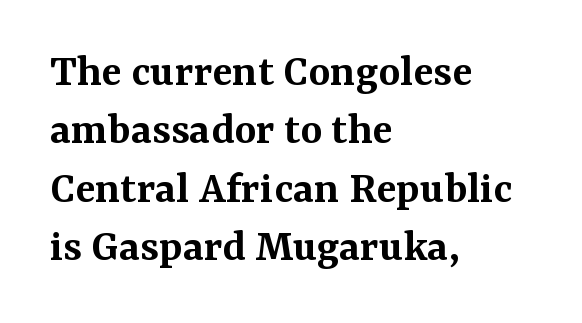
Q: Is the text bold? A: Semi-bold.
Q: Is the text italic (slanted)? A: No, it is upright.
Q: Is the typeface a serif or a sans-serif typeface? A: Serif.
Q: Is the text underlined? A: No.
Q: How is the paragraph aligned? A: Left-aligned.
Q: Is the spacing between letters normal or unusually wide? A: Normal.
Q: Width (condensed, normal, or wide)? A: Normal.
Q: Stroke contrast? A: Medium.
Q: x-height? A: Medium.
Q: Monospaced? A: No.
